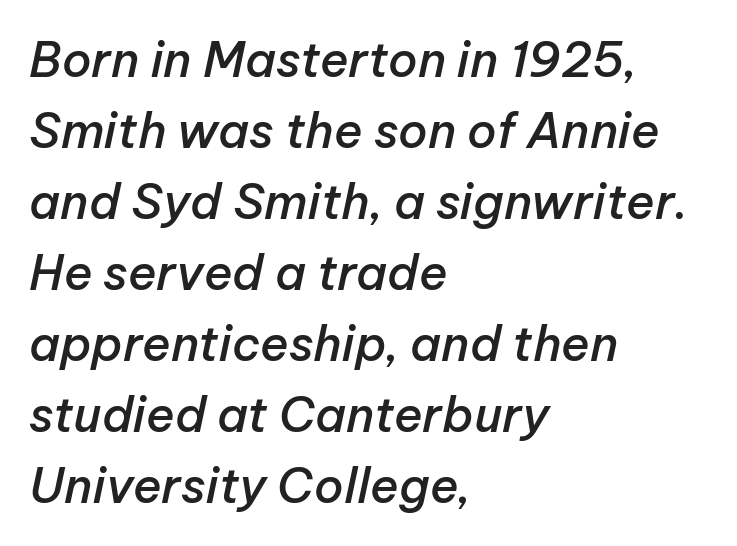
Q: Is the text bold? A: Semi-bold.
Q: Is the text italic (slanted)? A: Yes, it leans right by about 12 degrees.
Q: Is the text underlined? A: No.
Q: How is the paragraph aligned? A: Left-aligned.
Q: Is the spacing between letters normal or unusually wide? A: Normal.
Q: Is the spacing between lines tight, normal or loose? A: Normal.
Q: Width (condensed, normal, or wide)? A: Normal.
Q: Stroke contrast? A: Low.
Q: x-height? A: Medium.
Q: Monospaced? A: No.
